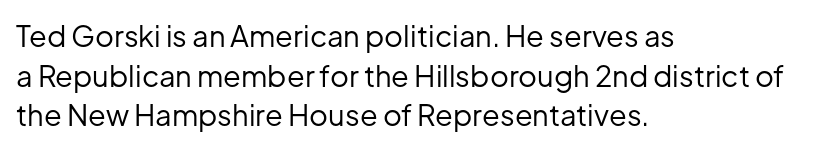
Look at the bottom of the vertical strokes: they stop flat, with no serifs. The letterforms sit shoulder to shoulder at normal distance. A classic flush-left, rag-right setting is used for this passage. Any mark beneath the type? The region is blank. Evenly set lines give the paragraph a standard silhouette.
